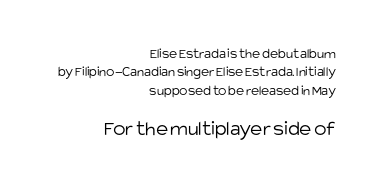
The image shows 21 px text type, upright; set right-aligned, normal line spacing (1.31x), normal letter spacing, not underlined; the second (bottom) block is 1.5x larger.
